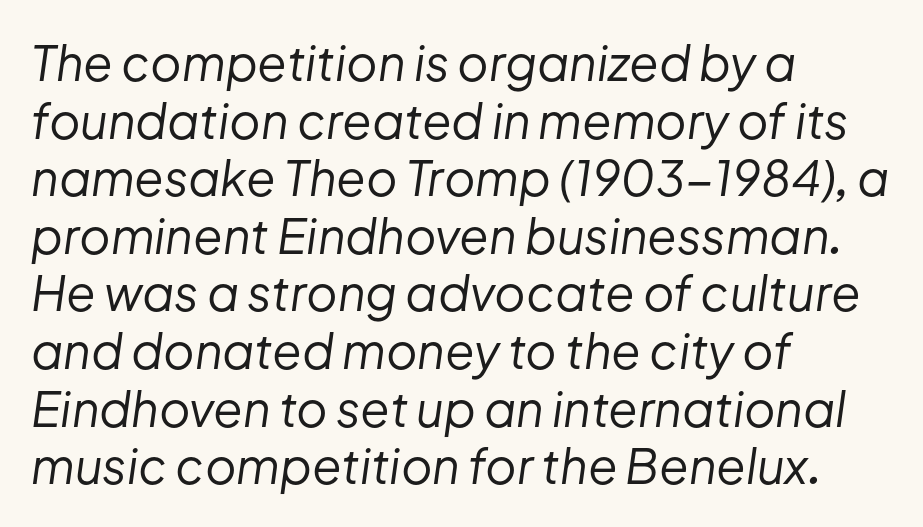
Q: Is the text bold? A: No.
Q: Is the text italic (slanted)? A: Yes, it leans right by about 8 degrees.
Q: Is the text underlined? A: No.
Q: How is the paragraph aligned? A: Left-aligned.
Q: Is the spacing between letters normal or unusually wide? A: Normal.
Q: Width (condensed, normal, or wide)? A: Normal.
Q: Stroke contrast? A: Low.
Q: x-height? A: Medium.
Q: Monospaced? A: No.
